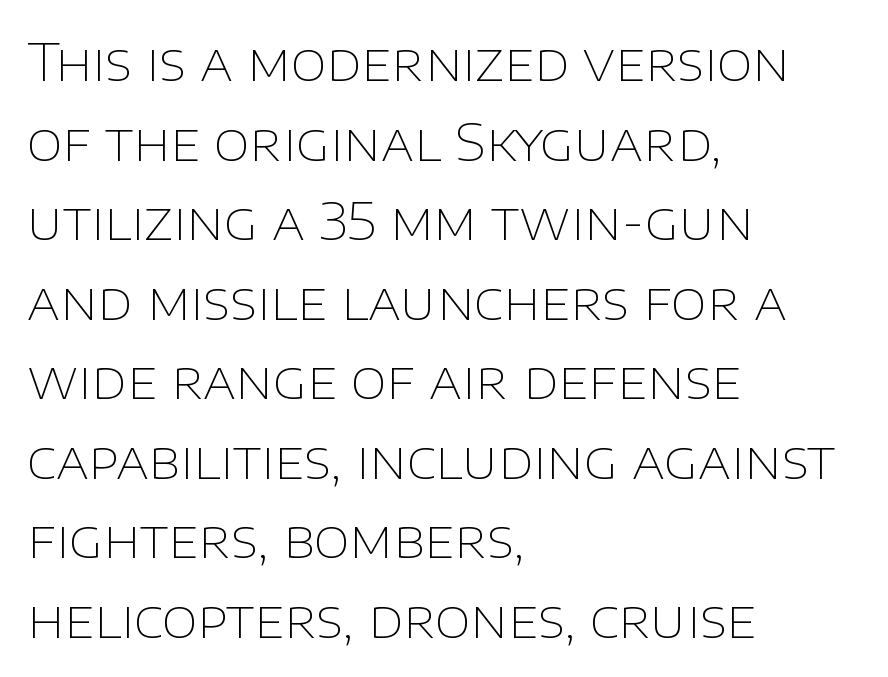
Q: Is the text bold? A: No.
Q: Is the text italic (slanted)? A: No, it is upright.
Q: Is the typeface a serif or a sans-serif typeface? A: Sans-serif.
Q: Is the text underlined? A: No.
Q: How is the paragraph aligned? A: Left-aligned.
Q: Is the spacing between letters normal or unusually wide? A: Normal.
Q: Is the spacing between lines tight, normal or loose? A: Normal.
Q: Width (condensed, normal, or wide)? A: Normal.
Q: Stroke contrast? A: Low.
Q: x-height? A: Large.
Q: Monospaced? A: No.
